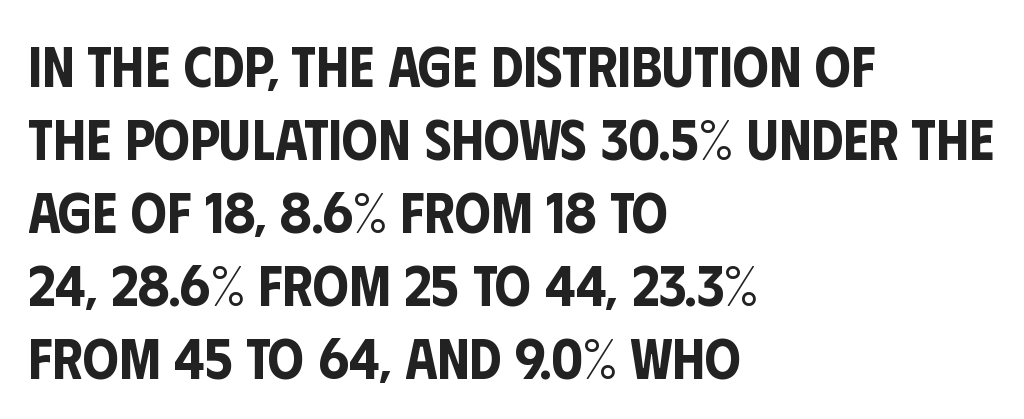
The image shows 57 px condensed sans-serif type, upright; set left-aligned, normal line spacing (1.28x), normal letter spacing, not underlined; low stroke contrast and a large x-height.
